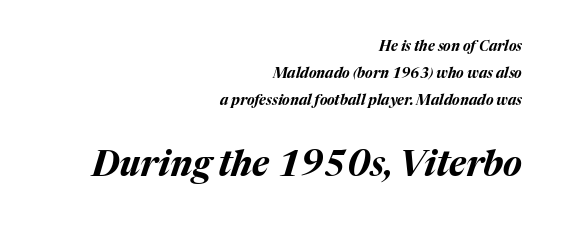
These lines are rendered in a variable-pitch font. Anything drawn beneath the words? Only blank space. It's the slanting kind of type. The designer dialed line spacing up above the default. Every letter is thick-stroked: bold, no question. Where is the straight margin? On the right.
